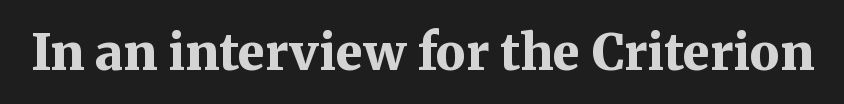
Q: Is the text bold? A: Yes.
Q: Is the text italic (slanted)? A: No, it is upright.
Q: Is the typeface a serif or a sans-serif typeface? A: Serif.
Q: Is the text underlined? A: No.
Q: Is the spacing between letters normal or unusually wide? A: Normal.
Q: Width (condensed, normal, or wide)? A: Normal.
Q: Stroke contrast? A: Medium.
Q: x-height? A: Medium.
Q: Monospaced? A: No.
